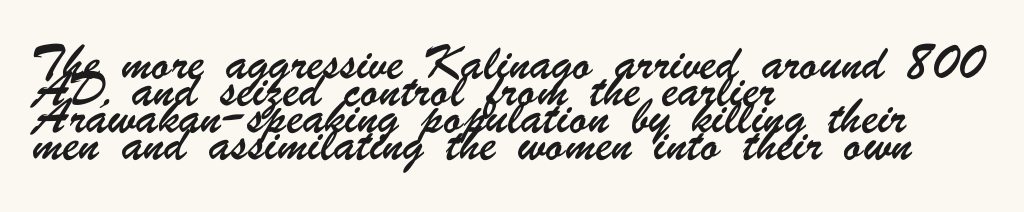
Q: Is the text underlined? A: No.
Q: How is the paragraph aligned? A: Left-aligned.
Q: Is the spacing between letters normal or unusually wide? A: Normal.
